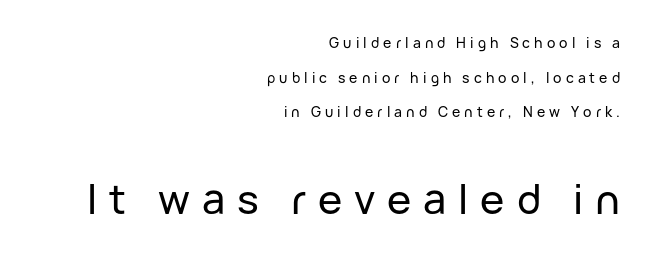
{"serif": "no", "italic": "no", "width": "normal", "stroke_contrast": "low", "x_height": "medium", "monospaced": "no", "underline": "no", "align": "right", "line_spacing": "loose", "line_spacing_ratio": 2.47, "letter_spacing": "wide", "letter_spacing_em": 0.29, "larger_block": "second", "size_ratio": 2.93, "glyph_px": 41}
